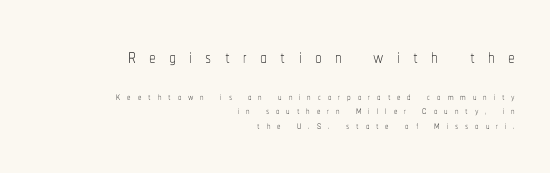
{"italic": "no", "bold": "no", "underline": "no", "align": "right", "line_spacing": "tight", "line_spacing_ratio": 1.04, "letter_spacing": "wide", "letter_spacing_em": 0.49, "larger_block": "first", "size_ratio": 1.93, "glyph_px": 27}
